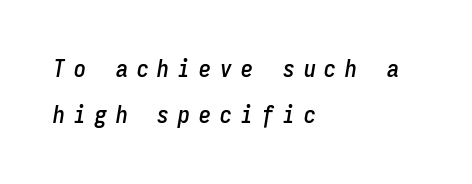
Q: Is the text italic (slanted)? A: Yes, it leans right by about 9 degrees.
Q: Is the text underlined? A: No.
Q: How is the paragraph aligned? A: Left-aligned.
Q: Is the spacing between letters normal or unusually wide? A: Unusually wide.
Q: Is the spacing between lines tight, normal or loose? A: Loose.
